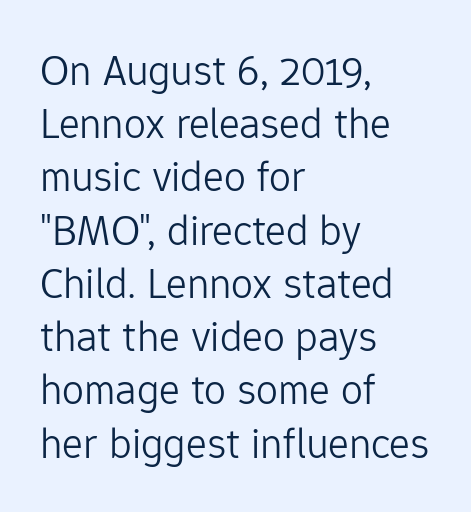
Q: Is the text bold? A: No.
Q: Is the text italic (slanted)? A: No, it is upright.
Q: Is the typeface a serif or a sans-serif typeface? A: Sans-serif.
Q: Is the text underlined? A: No.
Q: How is the paragraph aligned? A: Left-aligned.
Q: Is the spacing between letters normal or unusually wide? A: Normal.
Q: Width (condensed, normal, or wide)? A: Normal.
Q: Stroke contrast? A: Low.
Q: x-height? A: Medium.
Q: Monospaced? A: No.
